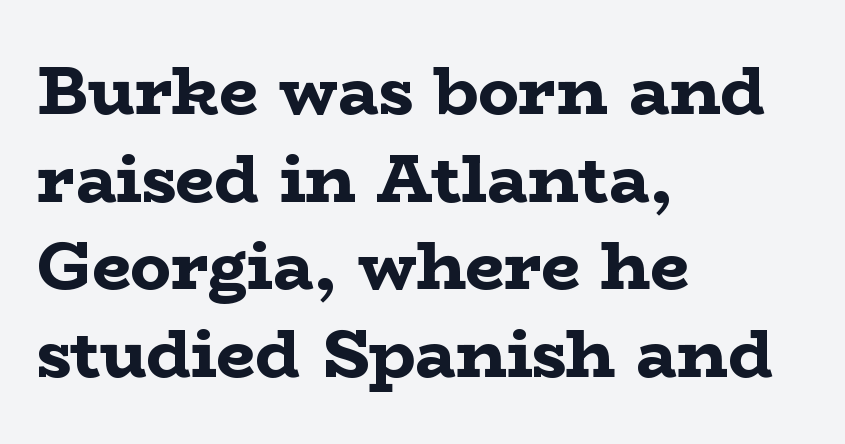
Q: Is the text bold? A: Yes.
Q: Is the text italic (slanted)? A: No, it is upright.
Q: Is the typeface a serif or a sans-serif typeface? A: Serif.
Q: Is the text underlined? A: No.
Q: How is the paragraph aligned? A: Left-aligned.
Q: Is the spacing between letters normal or unusually wide? A: Normal.
Q: Is the spacing between lines tight, normal or loose? A: Normal.
Q: Width (condensed, normal, or wide)? A: Wide.
Q: Stroke contrast? A: Low.
Q: x-height? A: Medium.
Q: Monospaced? A: No.
